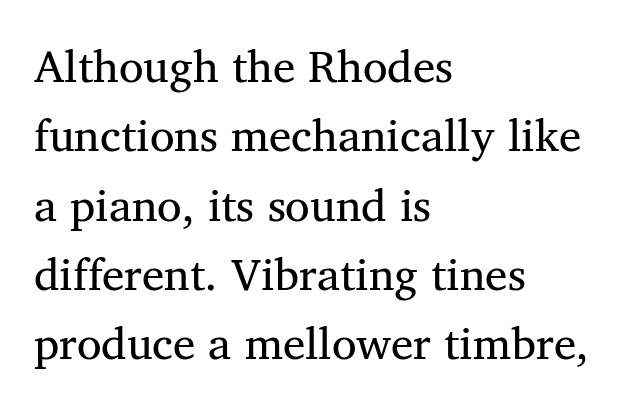
Words float on clear page, feet unadorned. This is serif lettering, the kind often seen in printed books. No chunkiness to these letters — they're not bold. Successive baselines arrive at the customary interval. A typesetter would call this zero additional tracking. In CSS terms this would be text-align: left.
